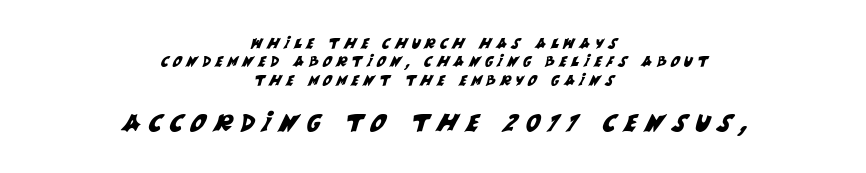
Q: Is the text underlined? A: No.
Q: How is the paragraph aligned? A: Centered.
Q: Is the spacing between letters normal or unusually wide? A: Unusually wide.
Q: Is the spacing between lines tight, normal or loose? A: Normal.
Q: Which block of text is set in a larger size, the first (top) or the second (bottom)? A: The second (bottom) one.
